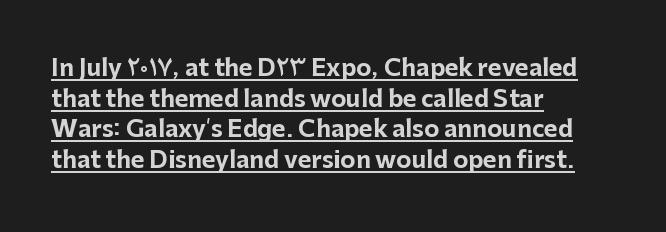
{"italic": "no", "bold": "yes", "underline": "yes", "align": "left", "line_spacing": "normal", "line_spacing_ratio": 1.33, "letter_spacing": "normal", "letter_spacing_em": 0.0, "glyph_px": 23}
